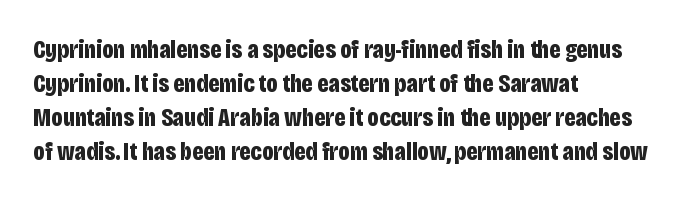
The image shows 26 px bold type, upright; set left-aligned, normal line spacing (1.31x), normal letter spacing, not underlined.
